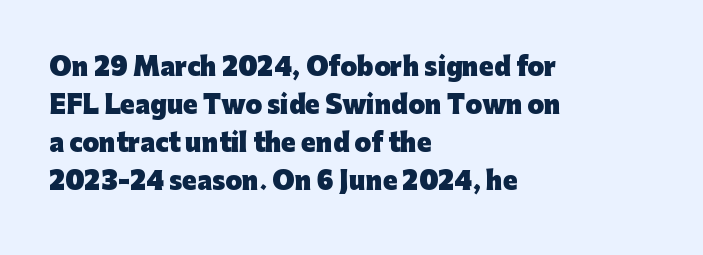
Any mark beneath the type? The region is blank. The letters stand upright; this is a roman face. The type is set solid horizontally, with unmodified tracking. Which margin do the lines hug? The left one — the right edge is uneven. The rendering uses a bold face; every stroke is thick and dark.
